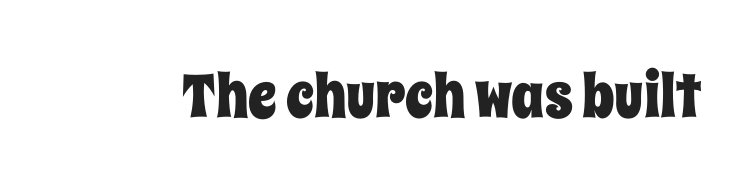
The image shows 61 px condensed type, upright; set normal letter spacing, not underlined; low stroke contrast and a large x-height.
